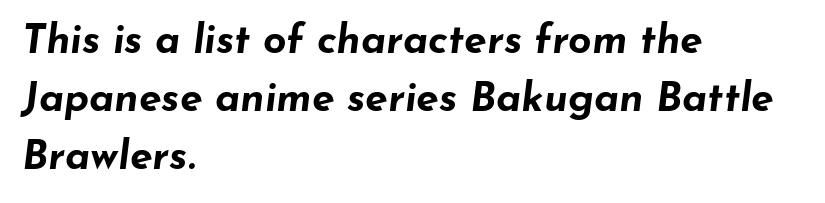
Q: Is the text bold? A: Yes.
Q: Is the text italic (slanted)? A: Yes, it leans right by about 7 degrees.
Q: Is the text underlined? A: No.
Q: How is the paragraph aligned? A: Left-aligned.
Q: Is the spacing between letters normal or unusually wide? A: Normal.
Q: Is the spacing between lines tight, normal or loose? A: Normal.
Q: Width (condensed, normal, or wide)? A: Wide.
Q: Stroke contrast? A: Low.
Q: x-height? A: Small.
Q: Monospaced? A: No.
